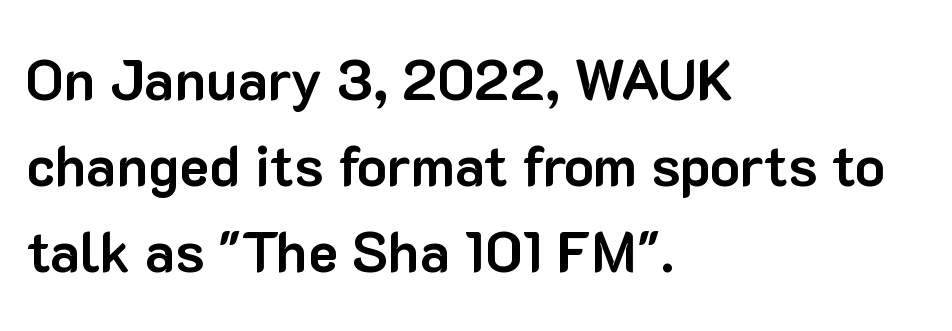
What's the leading like? Ordinary, nothing unusual. Check under the words: just untouched page. The rendering uses a bold face; every stroke is thick and dark. The glyphs in this specimen are sans serif.
